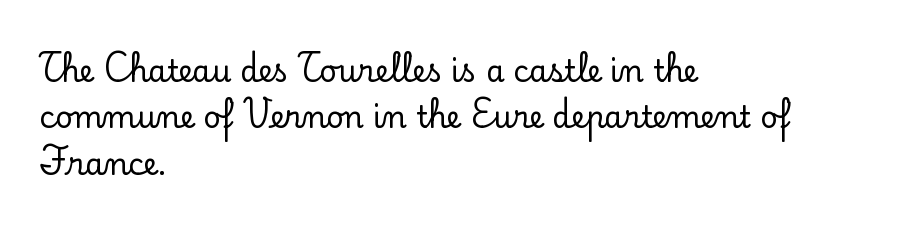
The image shows 30 px serif type, upright; set left-aligned, normal line spacing (1.55x), normal letter spacing, not underlined; low stroke contrast and a small x-height.
